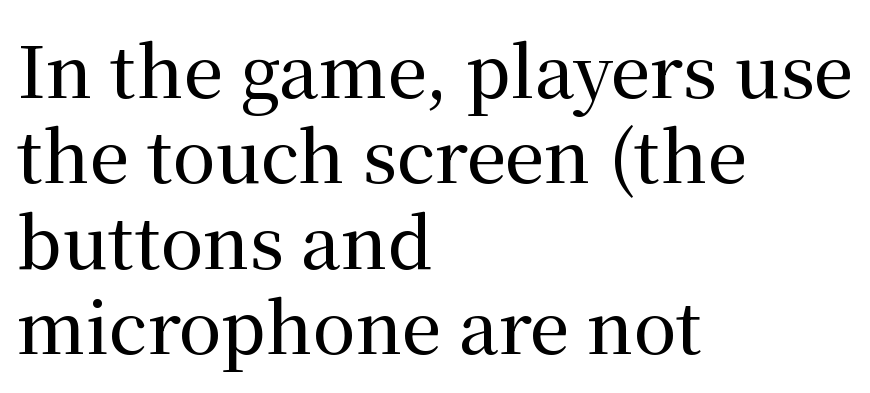
Q: Is the text italic (slanted)? A: No, it is upright.
Q: Is the typeface a serif or a sans-serif typeface? A: Serif.
Q: Is the text underlined? A: No.
Q: How is the paragraph aligned? A: Left-aligned.
Q: Is the spacing between letters normal or unusually wide? A: Normal.
Q: Width (condensed, normal, or wide)? A: Normal.
Q: Stroke contrast? A: Medium.
Q: x-height? A: Medium.
Q: Monospaced? A: No.
